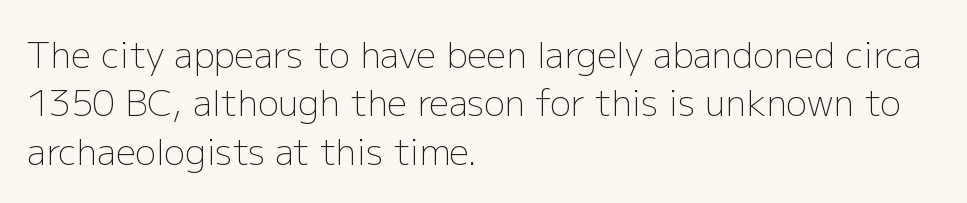
The image shows 35 px light sans-serif type, upright; set left-aligned, normal line spacing (1.38x), normal letter spacing, not underlined; low stroke contrast and a medium x-height.
